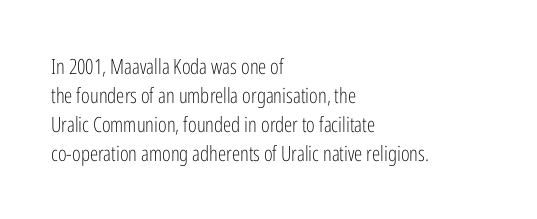
Letters rest on an invisible, unmarked baseline. Heaviness? Minimal to ordinary, like unemphasized prose. The rendering anchors every line to the left-hand side. The line-height multiplier appears to be the usual default.
